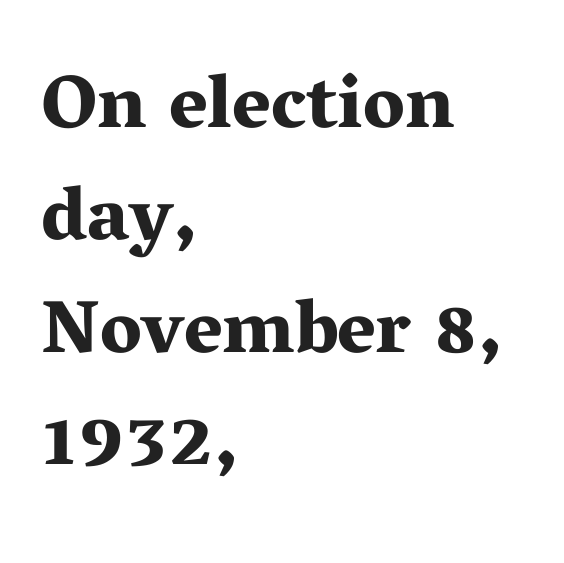
{"serif": "yes", "italic": "no", "bold": "yes", "weight": "bold", "width": "wide", "stroke_contrast": "medium", "x_height": "medium", "monospaced": "no", "underline": "no", "align": "left", "line_spacing": "normal", "line_spacing_ratio": 1.5, "letter_spacing": "normal", "letter_spacing_em": 0.0, "glyph_px": 75}
